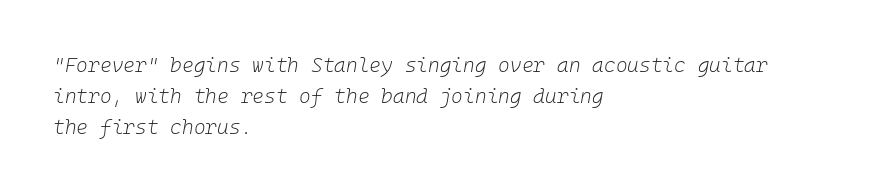
{"italic": "yes", "lean": "right", "slant_degrees": 10, "bold": "no", "underline": "no", "align": "left", "line_spacing": "normal", "line_spacing_ratio": 1.56, "letter_spacing": "normal", "letter_spacing_em": 0.0, "glyph_px": 20}
